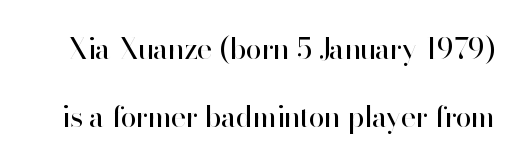
The image shows 29 px regular-weight sans-serif type, upright; set loose line spacing (2.34x), normal letter spacing, not underlined; high stroke contrast and a small x-height.
